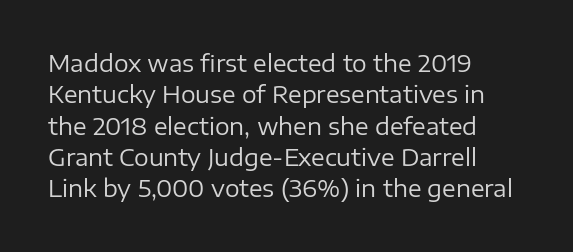
Q: Is the text bold? A: No.
Q: Is the text italic (slanted)? A: No, it is upright.
Q: Is the text underlined? A: No.
Q: How is the paragraph aligned? A: Left-aligned.
Q: Is the spacing between letters normal or unusually wide? A: Normal.
Q: Is the spacing between lines tight, normal or loose? A: Normal.
